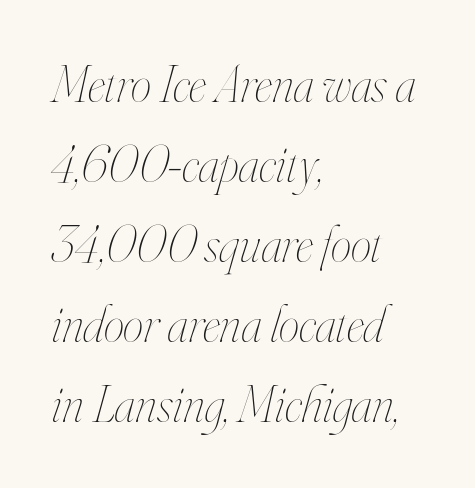
{"italic": "yes", "lean": "right", "slant_degrees": 16, "bold": "no", "weight": "thin", "width": "condensed", "stroke_contrast": "high", "x_height": "small", "monospaced": "no", "underline": "no", "align": "left", "line_spacing": "normal", "line_spacing_ratio": 1.54, "letter_spacing": "normal", "letter_spacing_em": 0.0, "glyph_px": 52}
